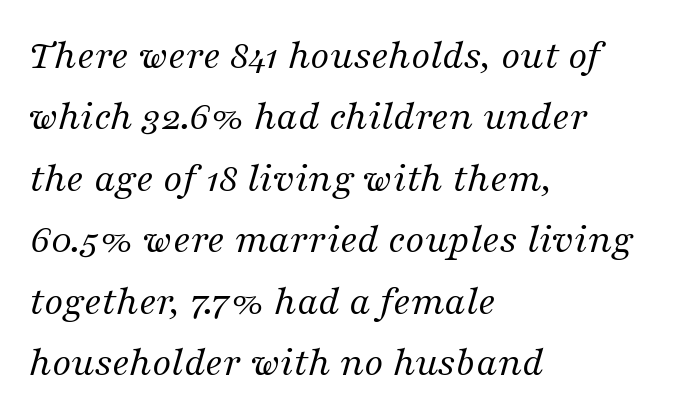
Do the characters align in a grid? No, the font is proportional. Weight: in the light-to-regular range. The strip under each line holds only bare page. Leading: standard. Horizontally, the lines are justified to the leading edge only. The glyphs in this specimen are seriffed.
